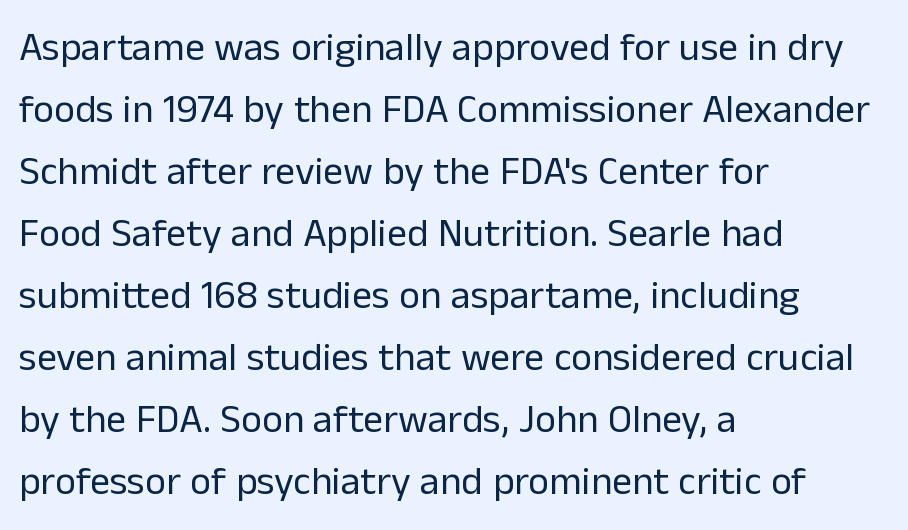
The image shows 40 px regular-weight sans-serif type, upright; set left-aligned, normal line spacing (1.55x), normal letter spacing, not underlined; low stroke contrast and a medium x-height.
